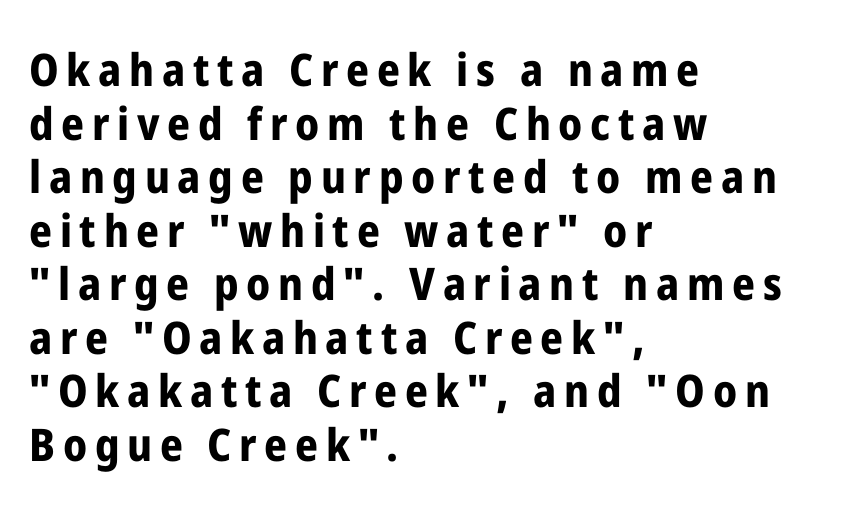
Type style note: lacks serifs. Every letter is thick-stroked: bold, no question. Lines of text with bare space underneath. Posture: straight, roman, zero tilt. Do the characters align in a grid? No, the font is proportional. The rendering anchors every line to the left-hand side.
